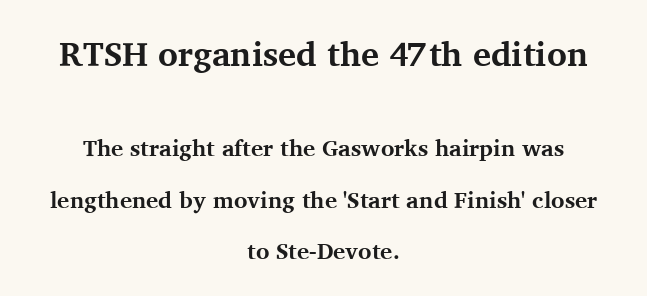
A typesetter would mark this as roman, not italic. This rendering leaves character spacing at its baseline value. In CSS terms this would be text-align: center. Classification — serif.
